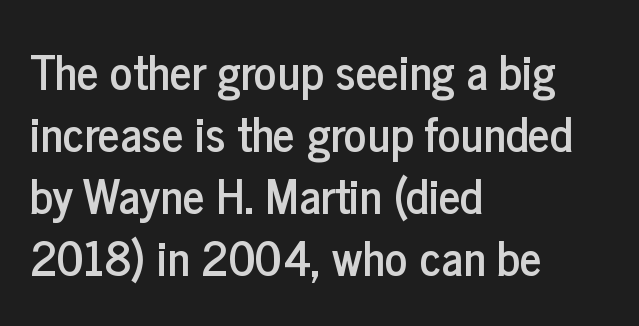
{"serif": "no", "italic": "no", "width": "condensed", "stroke_contrast": "low", "x_height": "medium", "monospaced": "no", "underline": "no", "align": "left", "line_spacing": "normal", "line_spacing_ratio": 1.32, "letter_spacing": "normal", "letter_spacing_em": 0.0, "glyph_px": 47}
